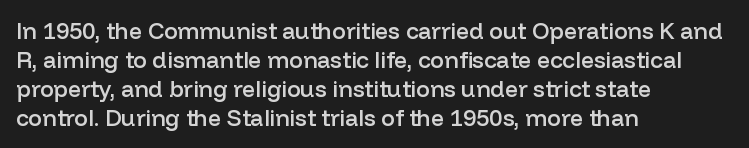
The image shows 23 px text type, upright; set left-aligned, normal line spacing (1.26x), normal letter spacing, not underlined.
